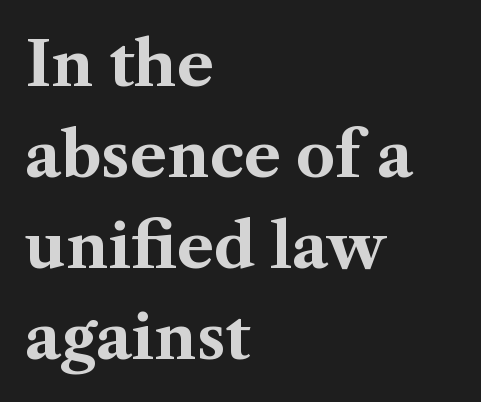
{"serif": "yes", "italic": "no", "bold": "yes", "weight": "bold", "width": "normal", "stroke_contrast": "medium", "x_height": "medium", "monospaced": "no", "underline": "no", "align": "left", "line_spacing": "normal", "line_spacing_ratio": 1.47, "letter_spacing": "normal", "letter_spacing_em": 0.0, "glyph_px": 62}
